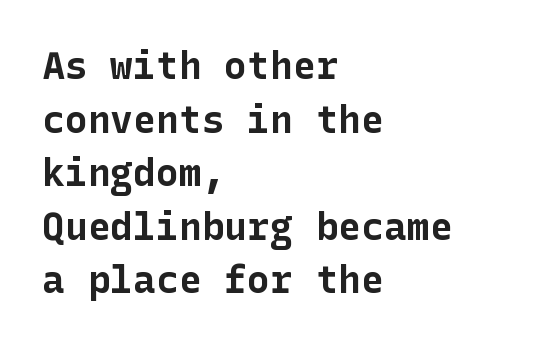
Q: Is the text bold? A: Yes.
Q: Is the text italic (slanted)? A: No, it is upright.
Q: Is the typeface a serif or a sans-serif typeface? A: Sans-serif.
Q: Is the text underlined? A: No.
Q: How is the paragraph aligned? A: Left-aligned.
Q: Is the spacing between letters normal or unusually wide? A: Normal.
Q: Is the spacing between lines tight, normal or loose? A: Normal.
Q: Width (condensed, normal, or wide)? A: Normal.
Q: Stroke contrast? A: Low.
Q: x-height? A: Medium.
